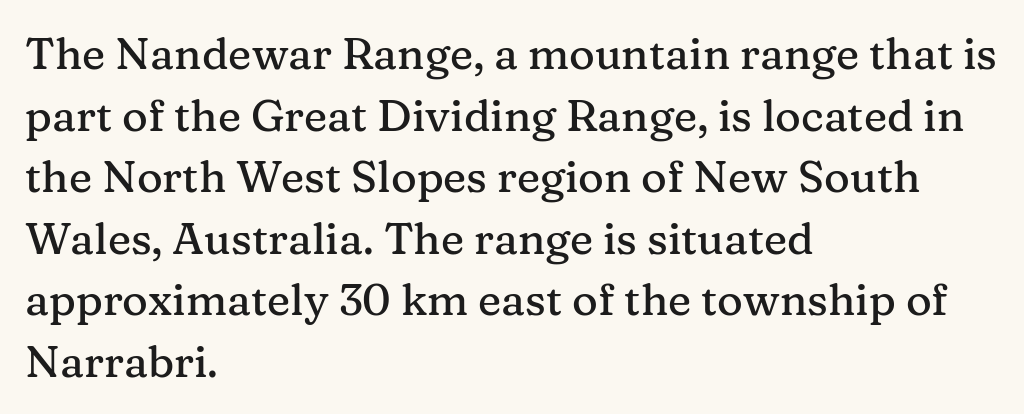
Reading down the block, your eye returns to a fixed left position each line. Font category for this specimen: serif. The letters stand upright; this is a roman face. Leading: standard. Short note: letters normally spaced. The passage shown is typed in a proportional face where columns would drift.
